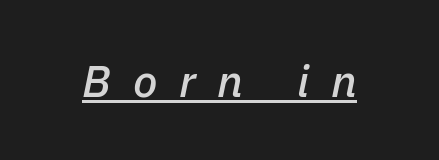
The image shows 45 px text type, italic (leaning right); set unusually wide letter spacing (+0.48 em), underlined; low stroke contrast and a medium x-height.
